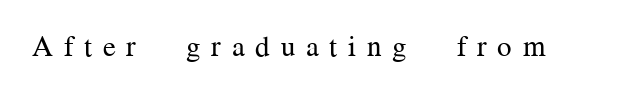
{"serif": "yes", "italic": "no", "bold": "no", "weight": "regular", "width": "normal", "stroke_contrast": "medium", "x_height": "medium", "monospaced": "no", "underline": "no", "letter_spacing": "wide", "letter_spacing_em": 0.37, "glyph_px": 29}
